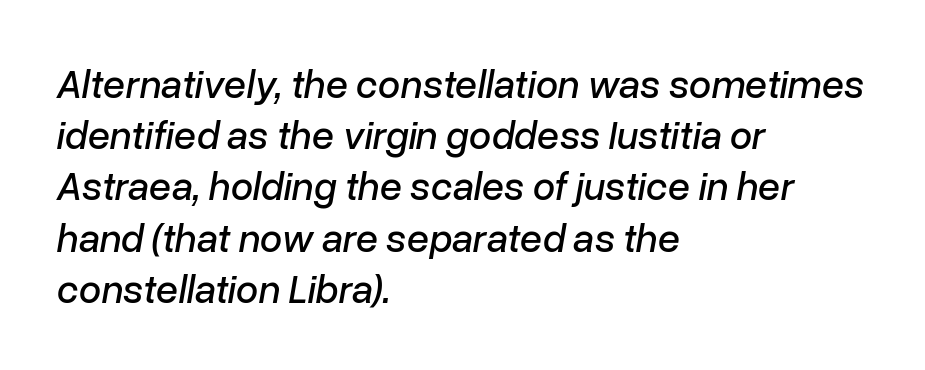
The image shows 40 px text type, italic (leaning right); set left-aligned, normal line spacing (1.28x), normal letter spacing, not underlined; low stroke contrast and a medium x-height.
